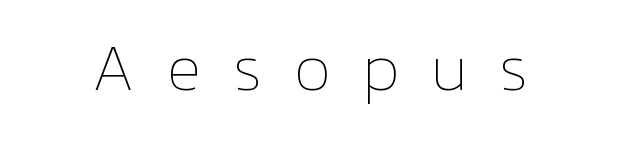
Unmarked baselines from the first word to the last. Short and long lines alike share a common midpoint. Proportional: the letters do not fall into vertical columns. Bold? No — there's no thickening of the strokes.
